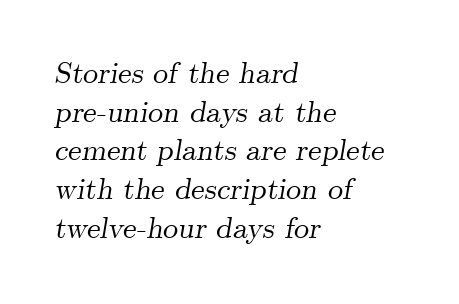
Serif or sans? Serif — the stroke terminals have little feet. You could not count columns in this text — the font is proportionally spaced. The passage shown leans; its letterforms are oblique. Line beginnings align vertically; line endings do not. Beneath every word, the page is bare. The rows are spaced the way most documents space them.
